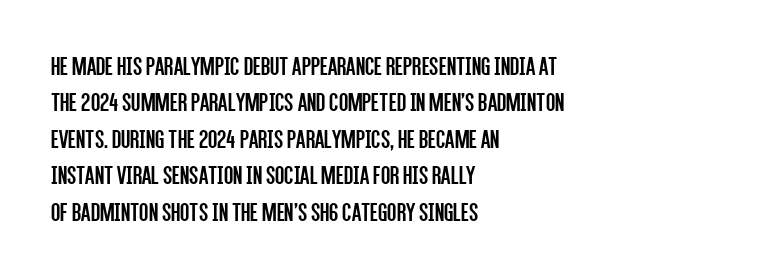
Q: Is the text bold? A: No.
Q: Is the text italic (slanted)? A: No, it is upright.
Q: Is the text underlined? A: No.
Q: How is the paragraph aligned? A: Left-aligned.
Q: Is the spacing between letters normal or unusually wide? A: Normal.
Q: Is the spacing between lines tight, normal or loose? A: Normal.
